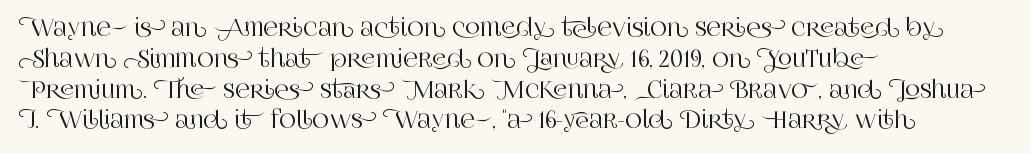
The glyphs are unaccompanied by any horizontal stroke below them. Quick note: not italic, upright. Each word holds together tightly as a unit, with standard inter-letter gaps. The paragraph shown leans on its left margin. Does the leading feel generous? No, just average.
